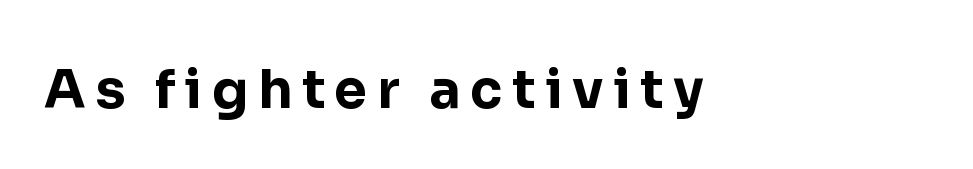
Q: Is the text bold? A: Yes.
Q: Is the text italic (slanted)? A: No, it is upright.
Q: Is the typeface a serif or a sans-serif typeface? A: Sans-serif.
Q: Is the text underlined? A: No.
Q: How is the paragraph aligned? A: Left-aligned.
Q: Width (condensed, normal, or wide)? A: Normal.
Q: Stroke contrast? A: Low.
Q: x-height? A: Medium.
Q: Monospaced? A: No.
